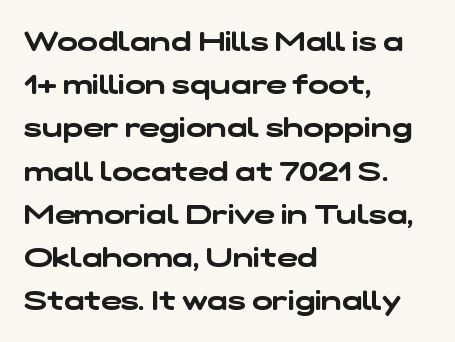
Q: Is the text underlined? A: No.
Q: How is the paragraph aligned? A: Left-aligned.
Q: Is the spacing between letters normal or unusually wide? A: Normal.
Q: Is the spacing between lines tight, normal or loose? A: Normal.
